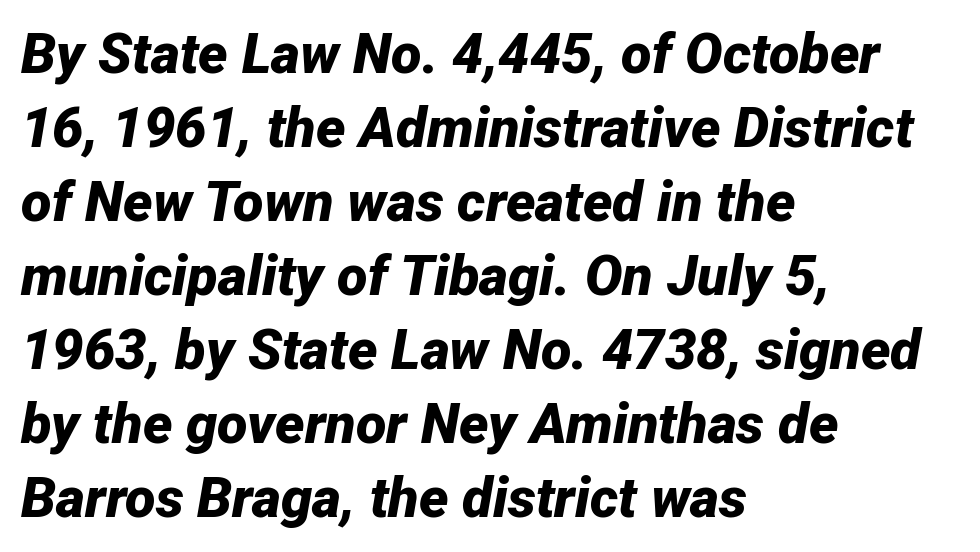
What's the leading like? Ordinary, nothing unusual. The text carries the slant typical of an italic or oblique font. Left-aligned paragraph, ragged on the right. Compared with typical body copy, the letter spacing here is the same.
